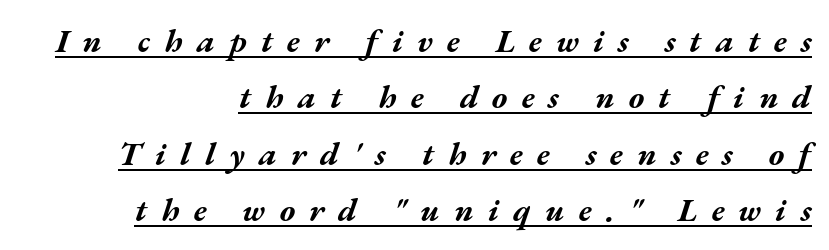
Q: Is the text bold? A: Yes.
Q: Is the text italic (slanted)? A: Yes, it leans right by about 17 degrees.
Q: Is the text underlined? A: Yes.
Q: How is the paragraph aligned? A: Right-aligned.
Q: Is the spacing between letters normal or unusually wide? A: Unusually wide.
Q: Width (condensed, normal, or wide)? A: Wide.
Q: Stroke contrast? A: Medium.
Q: x-height? A: Medium.
Q: Monospaced? A: No.
